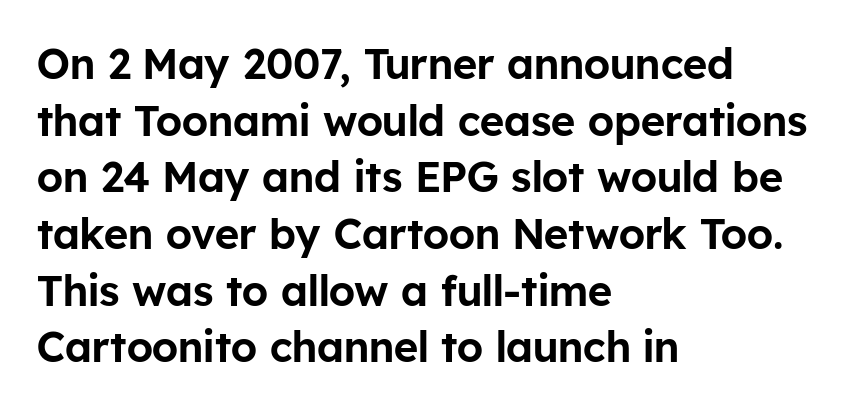
{"serif": "no", "italic": "no", "width": "normal", "stroke_contrast": "low", "x_height": "medium", "monospaced": "no", "underline": "no", "align": "left", "line_spacing": "normal", "line_spacing_ratio": 1.35, "letter_spacing": "normal", "letter_spacing_em": 0.0, "glyph_px": 42}
